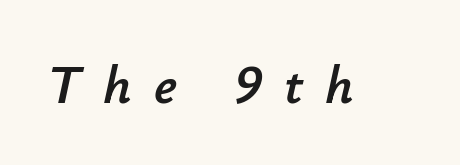
Q: Is the text italic (slanted)? A: Yes, it leans right by about 12 degrees.
Q: Is the text underlined? A: No.
Q: Is the spacing between letters normal or unusually wide? A: Unusually wide.
Q: Width (condensed, normal, or wide)? A: Normal.
Q: Stroke contrast? A: Low.
Q: x-height? A: Small.
Q: Monospaced? A: No.
